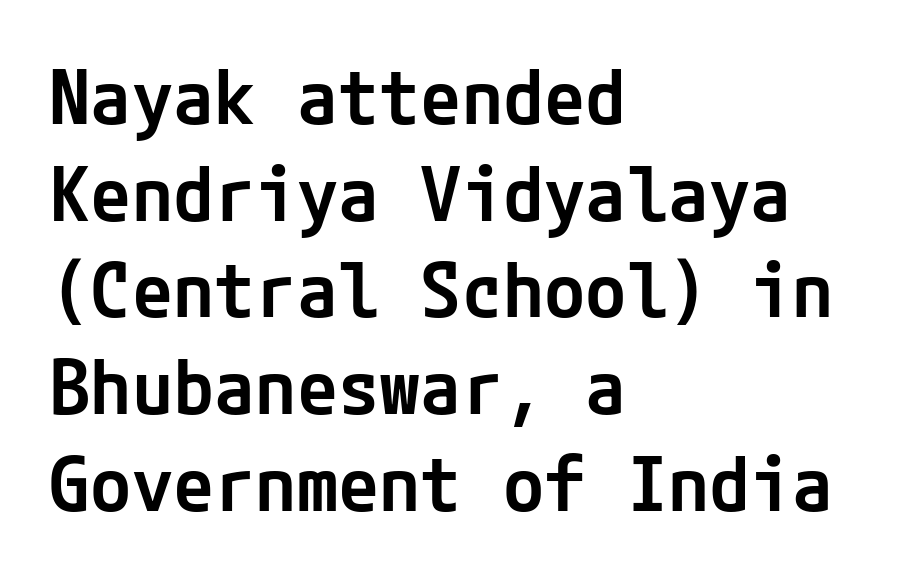
{"serif": "no", "italic": "no", "bold": "semi", "weight": "semibold", "width": "normal", "stroke_contrast": "low", "x_height": "medium", "underline": "no", "align": "left", "line_spacing": "normal", "line_spacing_ratio": 1.29, "letter_spacing": "normal", "letter_spacing_em": 0.0, "glyph_px": 75}
